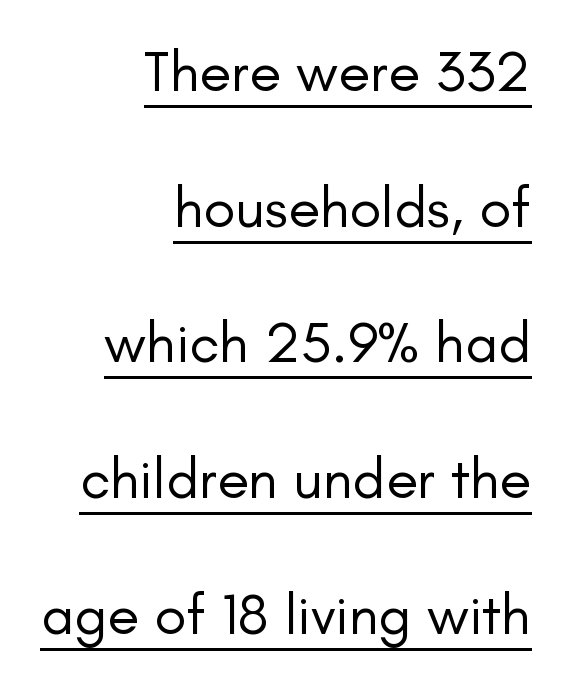
This rendering employs a face without finishing strokes, i.e., a sans-serif. The lettering holds an erect, upright posture throughout. The words here are underlined. Does extra space separate the letters? No, they use regular spacing. In terms of leading, this rendering errs on the spacious side.
